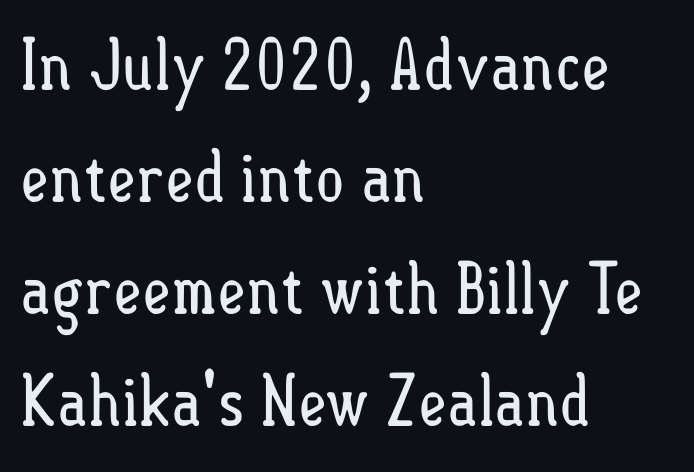
Q: Is the text bold? A: No.
Q: Is the text italic (slanted)? A: No, it is upright.
Q: Is the text underlined? A: No.
Q: How is the paragraph aligned? A: Left-aligned.
Q: Is the spacing between letters normal or unusually wide? A: Normal.
Q: Is the spacing between lines tight, normal or loose? A: Normal.
Q: Width (condensed, normal, or wide)? A: Condensed.
Q: Stroke contrast? A: Low.
Q: x-height? A: Small.
Q: Monospaced? A: No.
